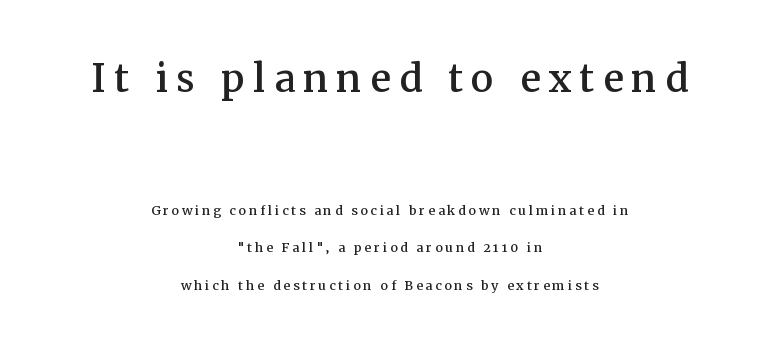
Q: Is the text italic (slanted)? A: No, it is upright.
Q: Is the typeface a serif or a sans-serif typeface? A: Serif.
Q: Is the text underlined? A: No.
Q: How is the paragraph aligned? A: Centered.
Q: Is the spacing between lines tight, normal or loose? A: Loose.
Q: Which block of text is set in a larger size, the first (top) or the second (bottom)? A: The first (top) one.
Q: Width (condensed, normal, or wide)? A: Normal.
Q: Stroke contrast? A: Medium.
Q: x-height? A: Medium.
Q: Monospaced? A: No.
